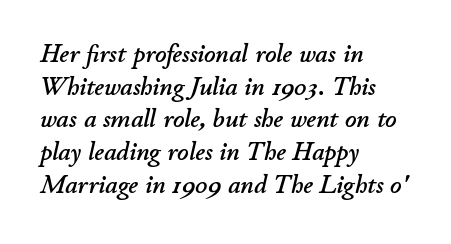
{"italic": "yes", "lean": "right", "slant_degrees": 11, "underline": "no", "align": "left", "line_spacing": "normal", "line_spacing_ratio": 1.31, "letter_spacing": "normal", "letter_spacing_em": 0.0, "glyph_px": 25}
